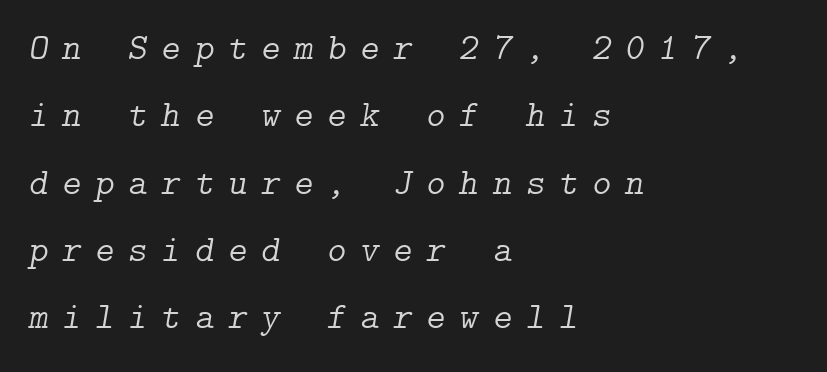
These lines are set flush left with a ragged right edge. Tracking value appears strongly positive — letters spread wide. Underline: absent. A typesetter would mark this as italic.
